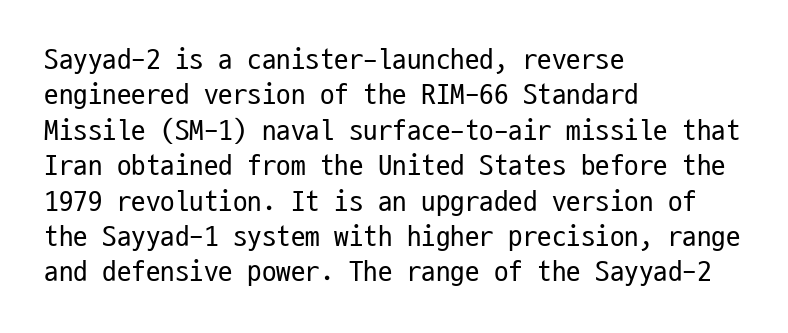
The image shows 29 px regular-weight, condensed sans-serif type, upright, monospaced; set left-aligned, line spacing 1.22x, normal letter spacing, not underlined; low stroke contrast and a medium x-height.
